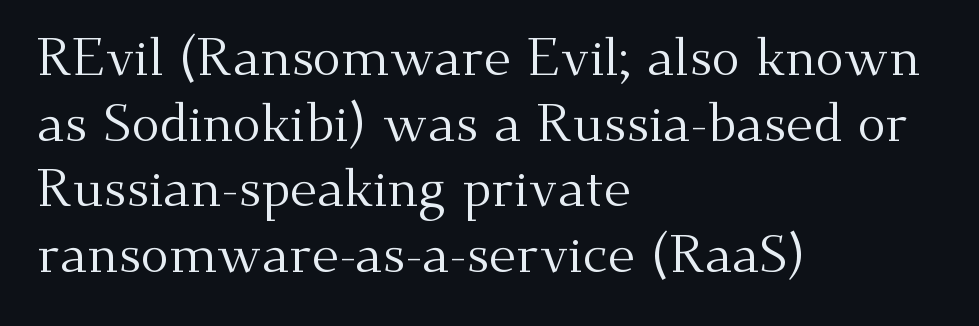
{"serif": "yes", "italic": "no", "bold": "no", "weight": "regular", "width": "normal", "stroke_contrast": "medium", "x_height": "small", "monospaced": "no", "underline": "no", "align": "left", "line_spacing_ratio": 1.24, "letter_spacing": "normal", "letter_spacing_em": 0.0, "glyph_px": 53}
